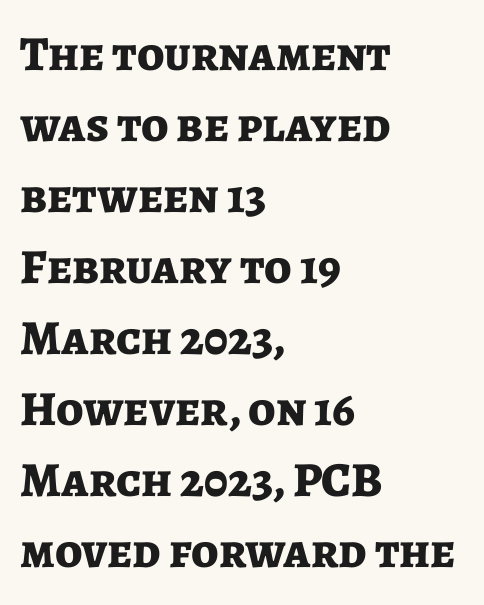
The baseline area is clear. Successive baselines arrive at the customary interval. How heavy is the stroke? Heavy — this is a bold. Is this a fixed-width face? No — the glyphs have proportional, varying widths.
